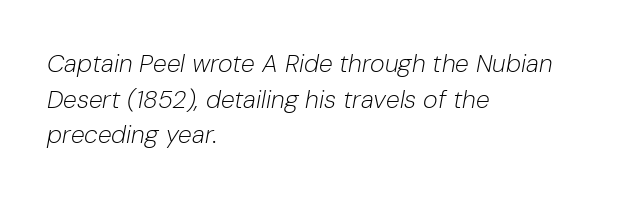
Q: Is the text bold? A: No.
Q: Is the text italic (slanted)? A: Yes, it leans right by about 10 degrees.
Q: Is the text underlined? A: No.
Q: How is the paragraph aligned? A: Left-aligned.
Q: Is the spacing between letters normal or unusually wide? A: Normal.
Q: Is the spacing between lines tight, normal or loose? A: Normal.
